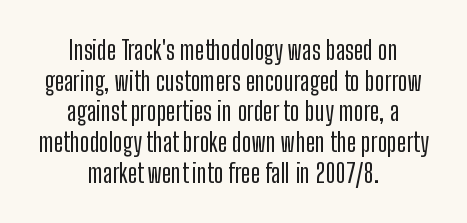
Glyph-to-glyph distance matches everyday printed text. Quick note: not italic, upright. Visually the block forms a symmetrical silhouette, jagged on both flanks. Words float on clear page, feet unadorned.
